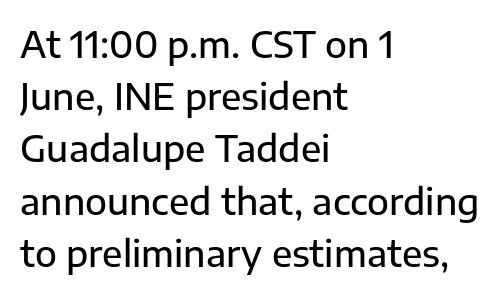
Q: Is the text italic (slanted)? A: No, it is upright.
Q: Is the typeface a serif or a sans-serif typeface? A: Sans-serif.
Q: Is the text underlined? A: No.
Q: How is the paragraph aligned? A: Left-aligned.
Q: Is the spacing between letters normal or unusually wide? A: Normal.
Q: Is the spacing between lines tight, normal or loose? A: Normal.
Q: Width (condensed, normal, or wide)? A: Normal.
Q: Stroke contrast? A: Low.
Q: x-height? A: Medium.
Q: Monospaced? A: No.
